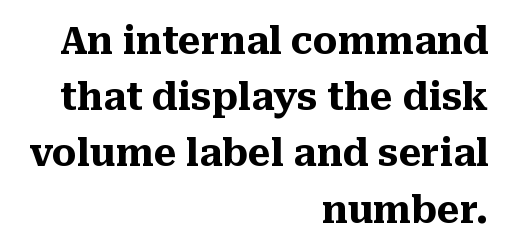
The image shows 37 px heavy serif type, upright; set right-aligned, normal line spacing (1.52x), normal letter spacing, not underlined; medium stroke contrast and a medium x-height.
